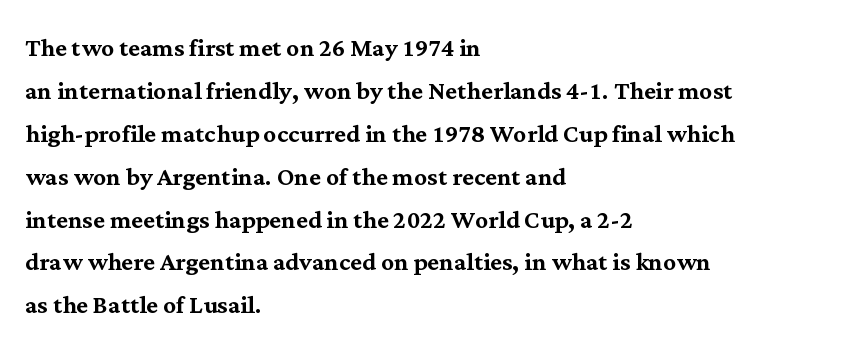
{"serif": "yes", "italic": "no", "width": "normal", "stroke_contrast": "medium", "x_height": "medium", "monospaced": "no", "underline": "no", "align": "left", "line_spacing": "normal", "line_spacing_ratio": 1.34, "letter_spacing": "normal", "letter_spacing_em": 0.0, "glyph_px": 32}
